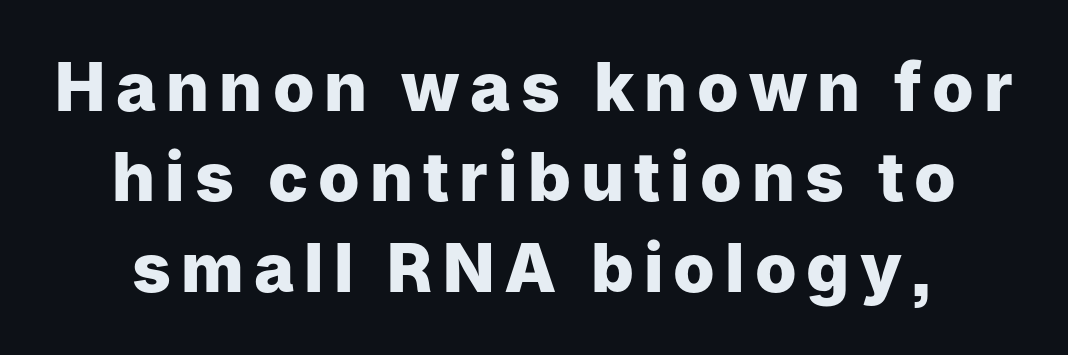
Q: Is the text bold? A: Yes.
Q: Is the text italic (slanted)? A: No, it is upright.
Q: Is the typeface a serif or a sans-serif typeface? A: Sans-serif.
Q: Is the text underlined? A: No.
Q: Is the spacing between lines tight, normal or loose? A: Normal.
Q: Width (condensed, normal, or wide)? A: Normal.
Q: Stroke contrast? A: Low.
Q: x-height? A: Medium.
Q: Monospaced? A: No.
